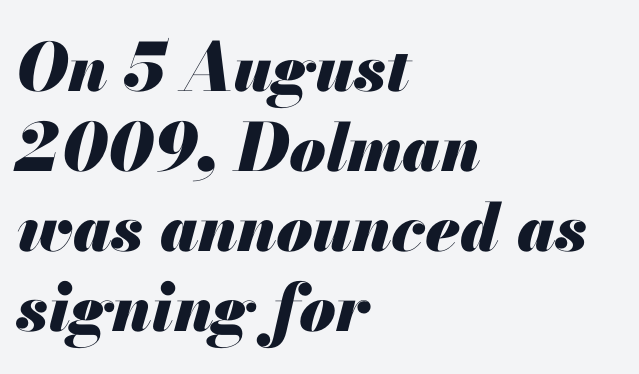
{"italic": "yes", "lean": "right", "slant_degrees": 13, "bold": "yes", "weight": "heavy", "width": "normal", "stroke_contrast": "medium", "x_height": "small", "monospaced": "no", "underline": "no", "align": "left", "line_spacing_ratio": 1.21, "letter_spacing": "normal", "letter_spacing_em": 0.0, "glyph_px": 66}
